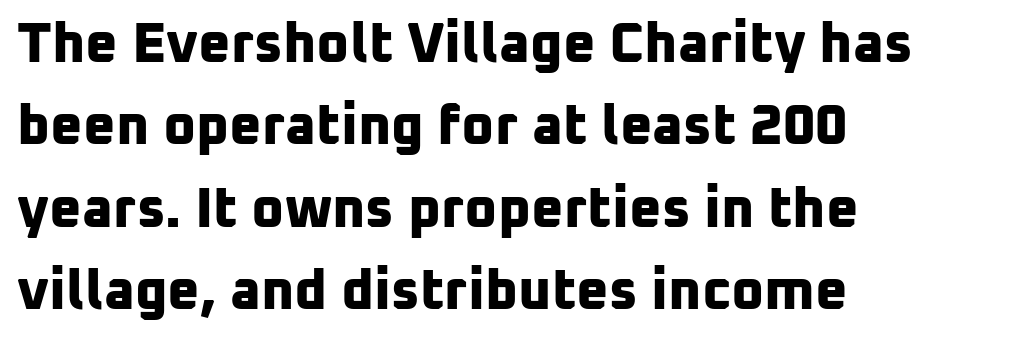
The image shows 56 px bold sans-serif type; set left-aligned, normal line spacing (1.47x), normal letter spacing, not underlined; low stroke contrast and a medium x-height.
